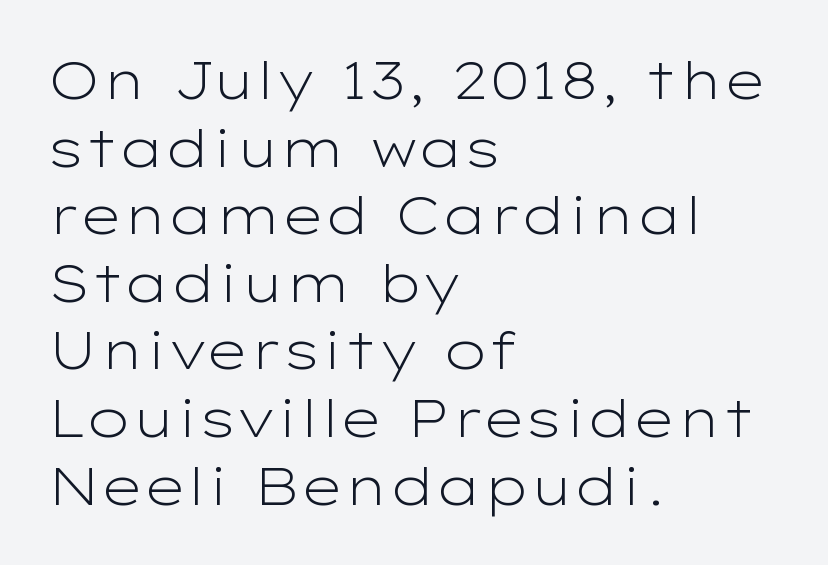
The image shows 52 px light, wide sans-serif type, upright; set left-aligned, normal line spacing (1.3x), normal letter spacing, not underlined; low stroke contrast and a medium x-height.
